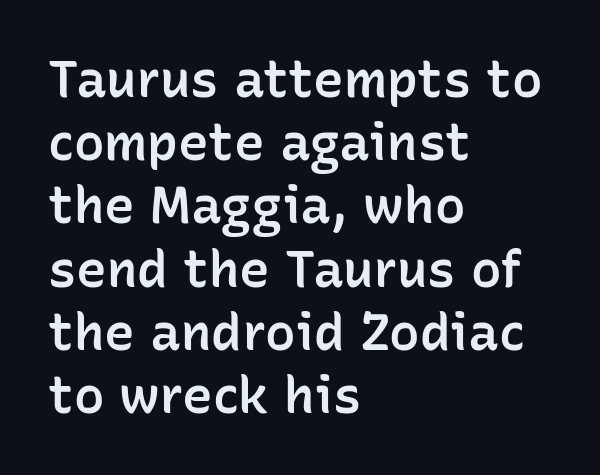
{"serif": "no", "italic": "no", "bold": "semi", "weight": "semibold", "width": "normal", "stroke_contrast": "low", "x_height": "medium", "monospaced": "no", "underline": "no", "align": "left", "line_spacing_ratio": 1.24, "letter_spacing": "normal", "letter_spacing_em": 0.0, "glyph_px": 51}
